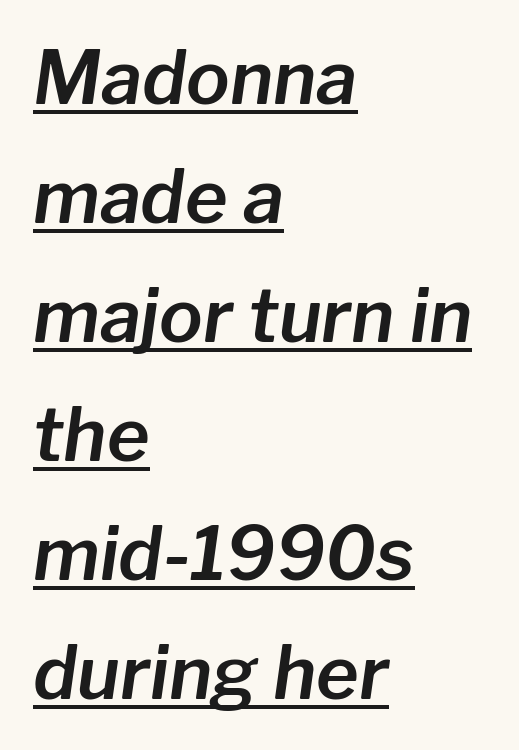
{"italic": "yes", "lean": "right", "slant_degrees": 8, "width": "normal", "stroke_contrast": "low", "x_height": "medium", "monospaced": "no", "underline": "yes", "align": "left", "line_spacing": "normal", "line_spacing_ratio": 1.63, "letter_spacing": "normal", "letter_spacing_em": 0.0, "glyph_px": 73}
